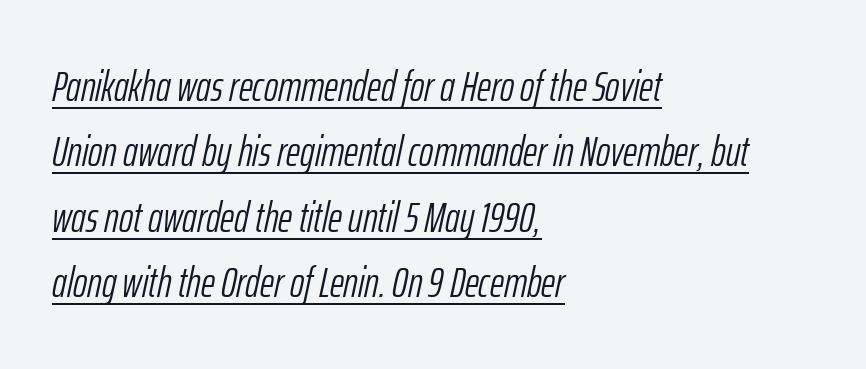
Interline gaps are of average width in this sample. The lettering tilts uniformly, giving the passage an italic look. Each letter keeps its own natural width here, so spacing adapts to shape. The paragraph has a hard left edge and a soft right edge. Has an underline been added? It has.
